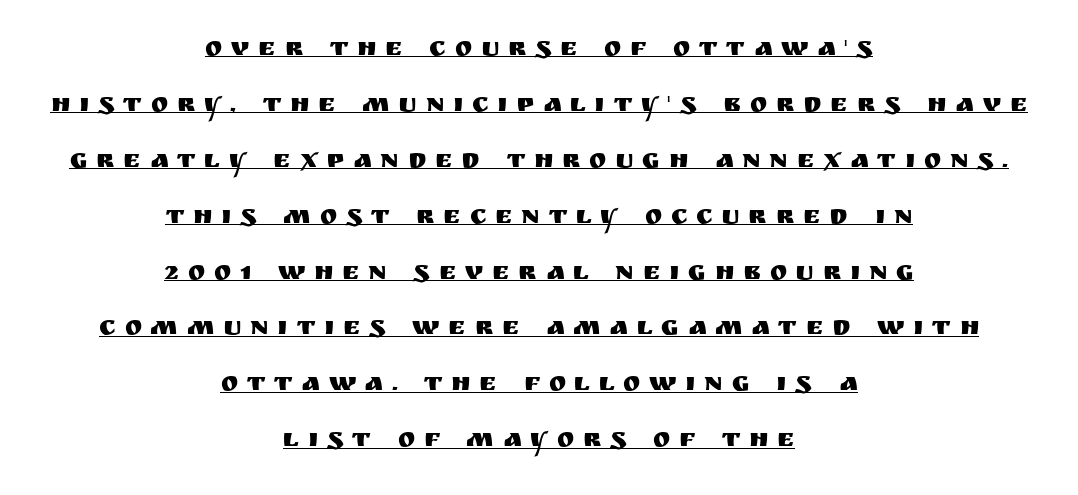
The image shows 26 px text type, upright; set centered, loose line spacing (2.15x), unusually wide letter spacing (+0.34 em), underlined.
